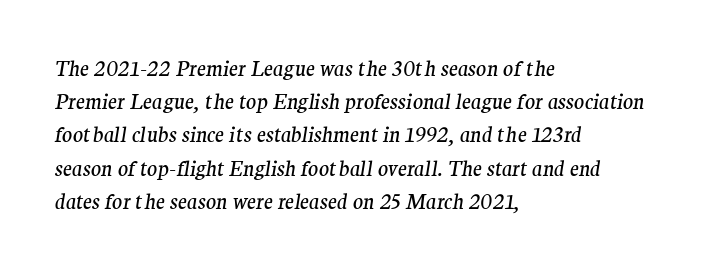
The image shows 21 px text type, italic (leaning right); set left-aligned, normal line spacing (1.58x), normal letter spacing, not underlined.
